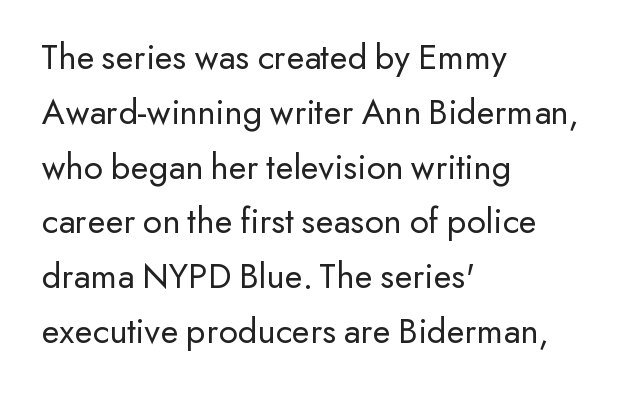
The image shows 37 px regular-weight sans-serif type, upright; set left-aligned, normal line spacing (1.48x), normal letter spacing, not underlined; low stroke contrast and a small x-height.
